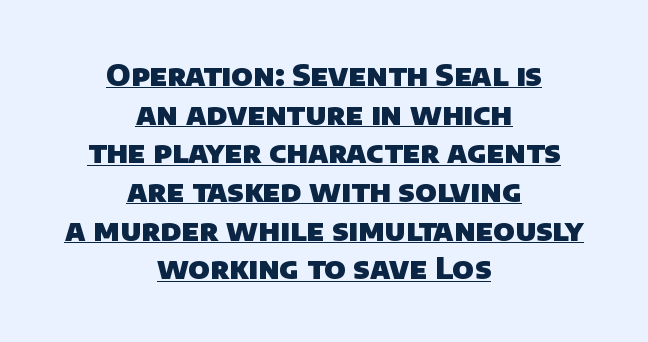
{"serif": "no", "bold": "yes", "weight": "heavy", "width": "normal", "stroke_contrast": "low", "x_height": "large", "monospaced": "no", "underline": "yes", "align": "center", "line_spacing": "normal", "line_spacing_ratio": 1.29, "letter_spacing": "normal", "letter_spacing_em": 0.0, "glyph_px": 30}
